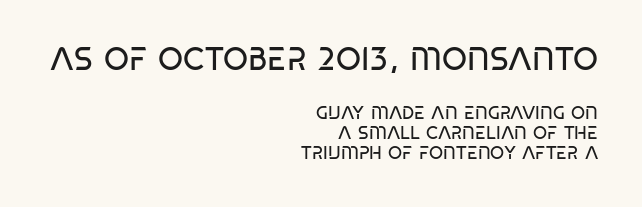
Q: Is the text bold? A: No.
Q: Is the text italic (slanted)? A: No, it is upright.
Q: Is the typeface a serif or a sans-serif typeface? A: Sans-serif.
Q: Is the text underlined? A: No.
Q: How is the paragraph aligned? A: Right-aligned.
Q: Is the spacing between letters normal or unusually wide? A: Normal.
Q: Is the spacing between lines tight, normal or loose? A: Tight.
Q: Which block of text is set in a larger size, the first (top) or the second (bottom)? A: The first (top) one.
Q: Width (condensed, normal, or wide)? A: Condensed.
Q: Stroke contrast? A: Low.
Q: x-height? A: Large.
Q: Monospaced? A: No.
